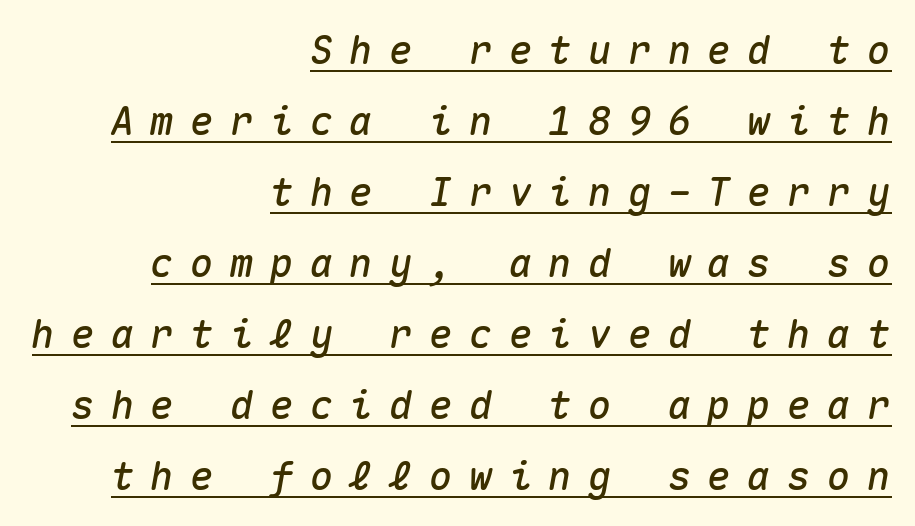
Q: Is the text italic (slanted)? A: Yes, it leans right by about 10 degrees.
Q: Is the text underlined? A: Yes.
Q: How is the paragraph aligned? A: Right-aligned.
Q: Is the spacing between letters normal or unusually wide? A: Unusually wide.
Q: Width (condensed, normal, or wide)? A: Normal.
Q: Stroke contrast? A: Medium.
Q: x-height? A: Medium.
Q: Monospaced? A: Yes.
